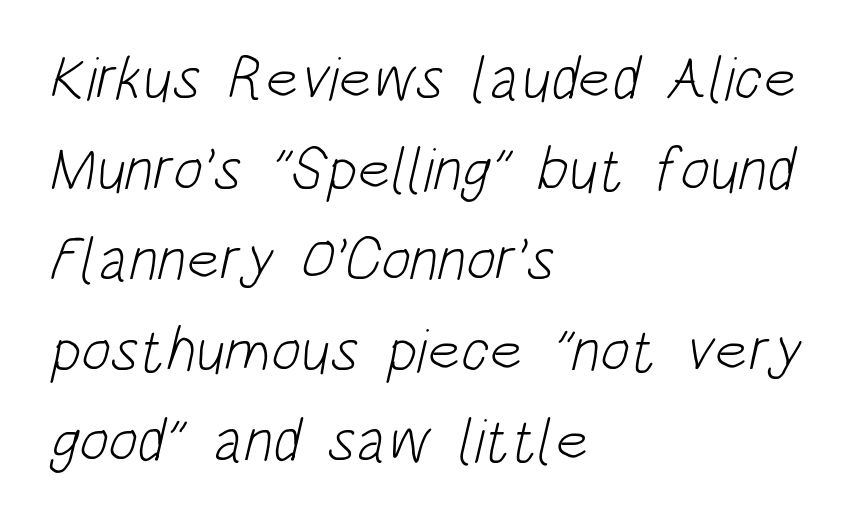
The image shows 62 px light, condensed sans-serif type; set left-aligned, normal line spacing (1.46x), normal letter spacing, not underlined; low stroke contrast and a large x-height.
